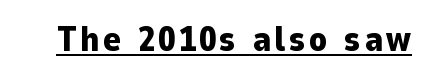
{"serif": "no", "italic": "no", "bold": "yes", "weight": "heavy", "width": "normal", "stroke_contrast": "low", "x_height": "medium", "monospaced": "no", "underline": "yes", "glyph_px": 34}
